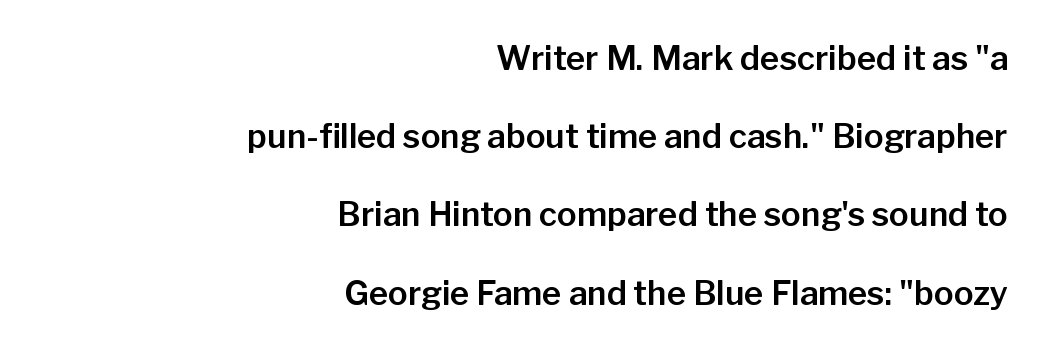
Style check: upright. The space between consecutive lines is lavish. Nobody drew a line under any word here. Think of a printed novel: that variable character pitch is what you see here. The paragraph has a hard right edge and a soft left edge. Between one letter and the next there's only the usual sliver of space.
